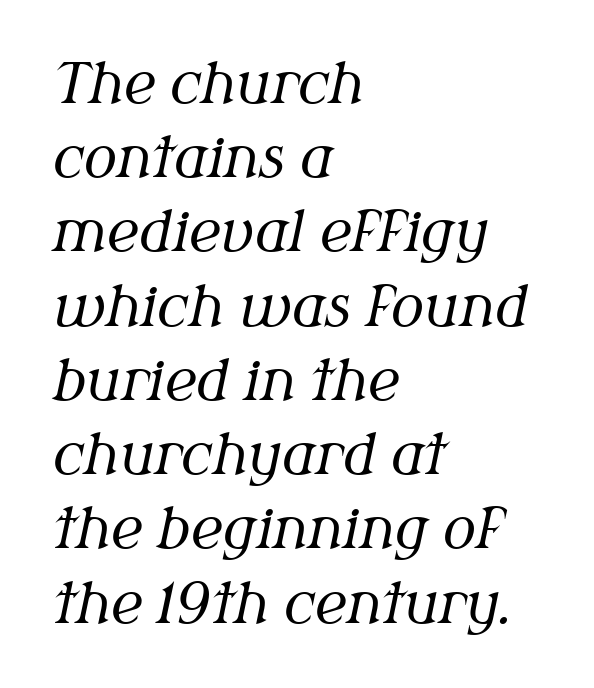
Q: Is the text bold? A: No.
Q: Is the text italic (slanted)? A: Yes, it leans right by about 12 degrees.
Q: Is the typeface a serif or a sans-serif typeface? A: Serif.
Q: Is the text underlined? A: No.
Q: How is the paragraph aligned? A: Left-aligned.
Q: Is the spacing between letters normal or unusually wide? A: Normal.
Q: Is the spacing between lines tight, normal or loose? A: Normal.
Q: Width (condensed, normal, or wide)? A: Normal.
Q: Stroke contrast? A: Medium.
Q: x-height? A: Medium.
Q: Monospaced? A: No.
